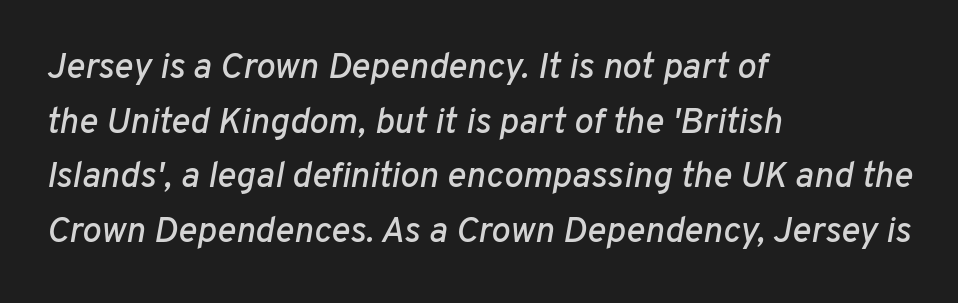
This rendering leaves character spacing at its baseline value. The string is rendered with underlining switched off. A normal amount of white space separates one row of letters from the next. It's the slanting kind of type.
